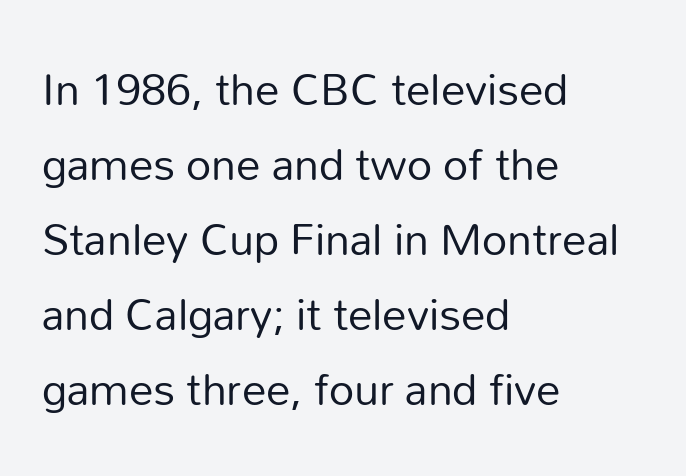
The image shows 49 px regular-weight sans-serif type, upright; set left-aligned, normal line spacing (1.53x), normal letter spacing, not underlined; low stroke contrast and a medium x-height.
